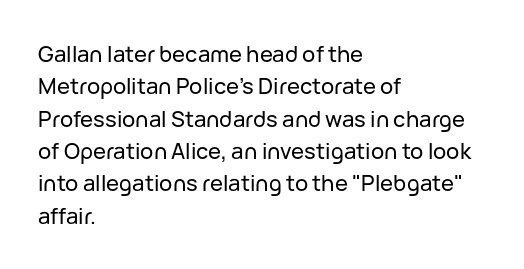
{"italic": "no", "underline": "no", "align": "left", "line_spacing": "normal", "line_spacing_ratio": 1.47, "letter_spacing": "normal", "letter_spacing_em": 0.0, "glyph_px": 22}
